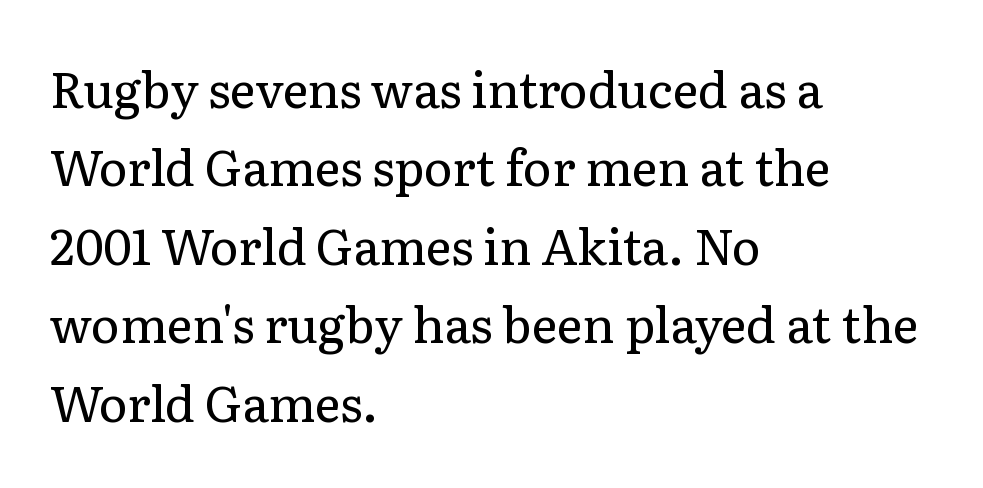
Stems here are at most as thick as an everyday book face. These lines were composed using upright roman letters. Is this a fixed-width face? No — the glyphs have proportional, varying widths. Note: serifs present on the glyphs.
